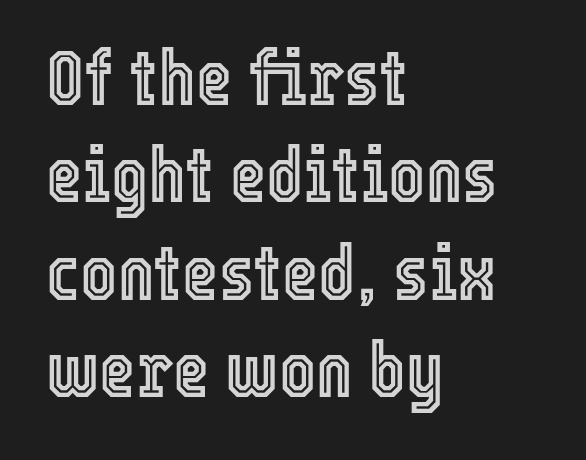
{"italic": "no", "width": "condensed", "x_height": "medium", "monospaced": "no", "underline": "no", "align": "left", "line_spacing": "normal", "line_spacing_ratio": 1.25, "letter_spacing": "normal", "letter_spacing_em": 0.0, "glyph_px": 78}
